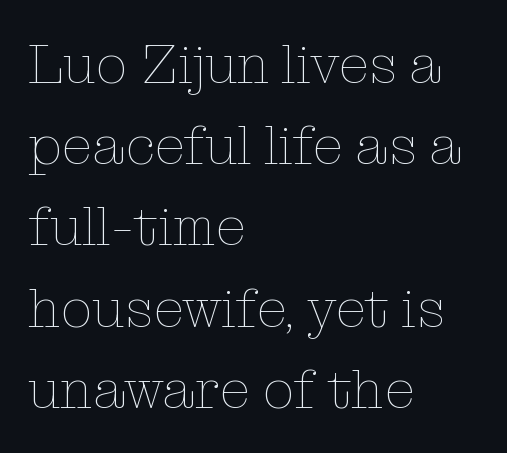
Typeset ragged right — the left edge is the straight one. The horizontal fit of the characters is conventional and even. Rule under the text: the space is simply empty. Italic? Not at all — the glyphs are vertical.
